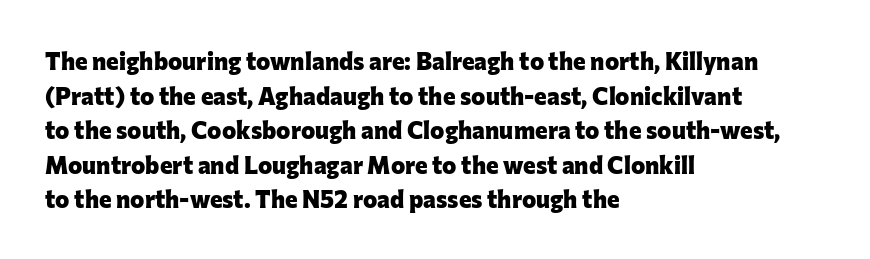
The image shows 24 px bold type, upright; set left-aligned, normal line spacing (1.44x), normal letter spacing, not underlined.
